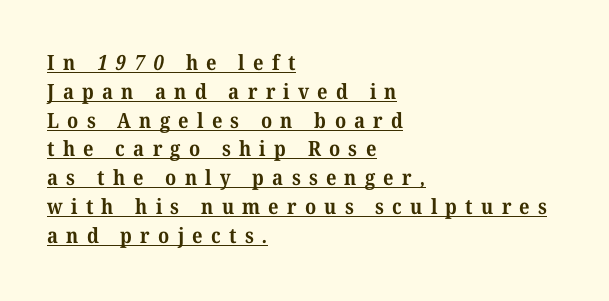
The horizontal fit of the characters is loose and conspicuously gappy. The paragraph shown leans on its left margin. In designer terms, the underline attribute is active on this setting. Compared with an ordinary text face, these strokes are far heavier — a full bold.
